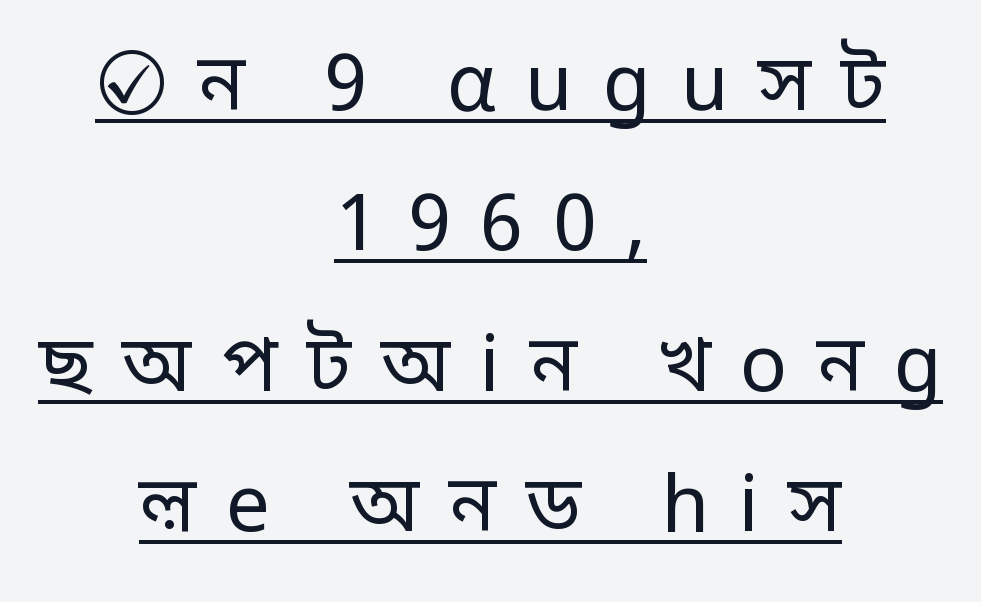
Q: Is the text bold? A: No.
Q: Is the text italic (slanted)? A: No, it is upright.
Q: Is the typeface a serif or a sans-serif typeface? A: Sans-serif.
Q: Is the text underlined? A: Yes.
Q: How is the paragraph aligned? A: Centered.
Q: Is the spacing between letters normal or unusually wide? A: Unusually wide.
Q: Width (condensed, normal, or wide)? A: Normal.
Q: Stroke contrast? A: Low.
Q: x-height? A: Large.
Q: Monospaced? A: No.
